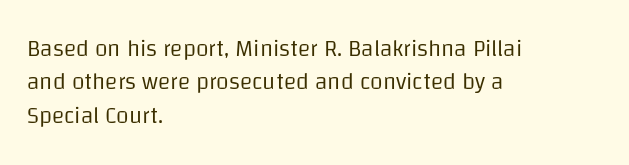
Q: Is the text bold? A: No.
Q: Is the text italic (slanted)? A: No, it is upright.
Q: Is the text underlined? A: No.
Q: How is the paragraph aligned? A: Left-aligned.
Q: Is the spacing between letters normal or unusually wide? A: Normal.
Q: Is the spacing between lines tight, normal or loose? A: Normal.
